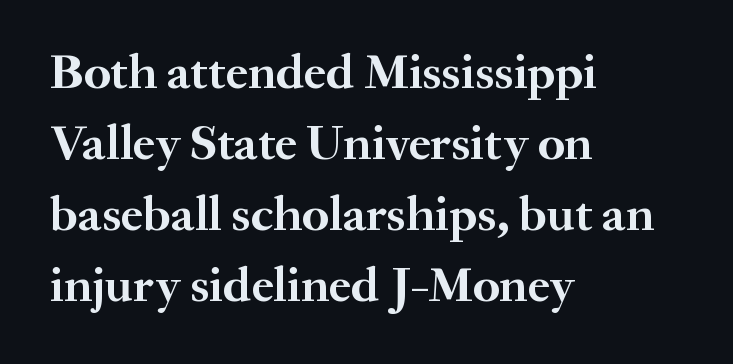
Q: Is the text bold? A: Yes.
Q: Is the text italic (slanted)? A: No, it is upright.
Q: Is the typeface a serif or a sans-serif typeface? A: Serif.
Q: Is the text underlined? A: No.
Q: How is the paragraph aligned? A: Left-aligned.
Q: Is the spacing between letters normal or unusually wide? A: Normal.
Q: Is the spacing between lines tight, normal or loose? A: Normal.
Q: Width (condensed, normal, or wide)? A: Normal.
Q: Stroke contrast? A: Medium.
Q: x-height? A: Small.
Q: Monospaced? A: No.
